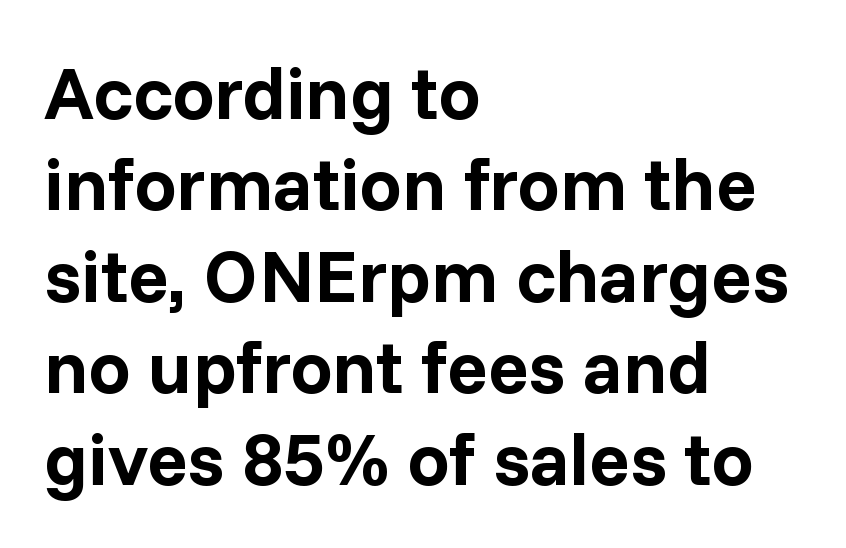
The passage shown is typed in a proportional face where columns would drift. Look at the tracking — it's just the regular setting, nothing added. Posture: upright roman. Observe the absence of serifs on each vertical stroke in this sample.
